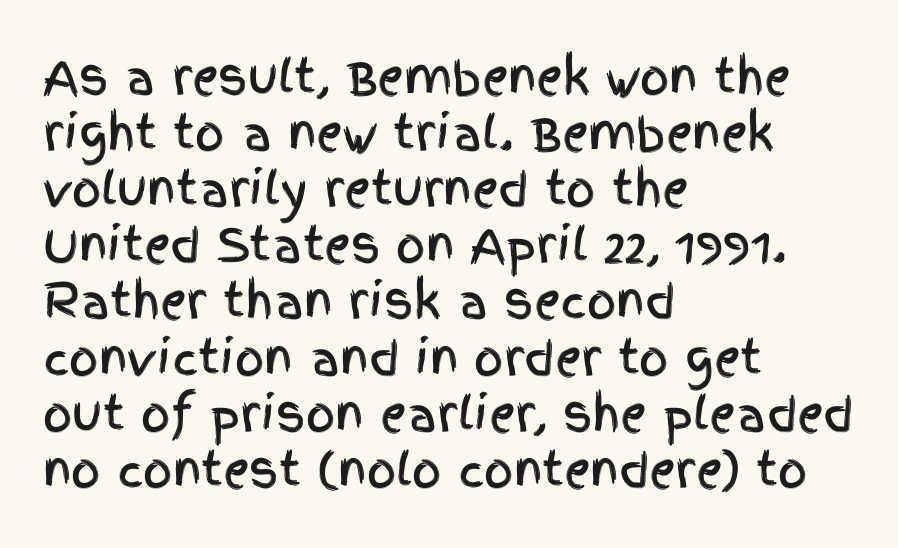
{"serif": "no", "italic": "no", "width": "condensed", "x_height": "large", "monospaced": "no", "underline": "no", "align": "left", "line_spacing_ratio": 1.22, "letter_spacing": "normal", "letter_spacing_em": 0.0, "glyph_px": 46}
